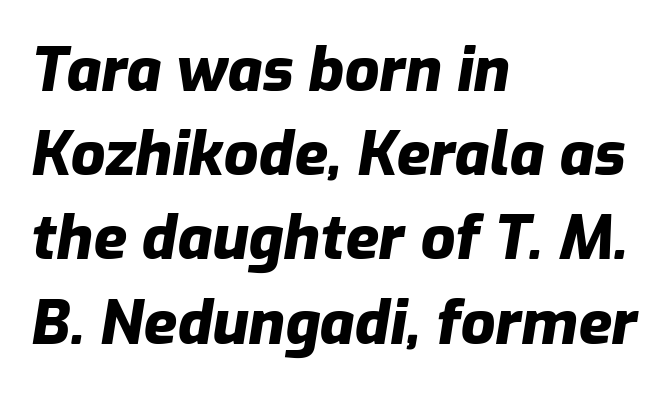
The image shows 61 px heavy type, italic (leaning right); set left-aligned, normal line spacing (1.38x), normal letter spacing, not underlined; low stroke contrast and a medium x-height.
